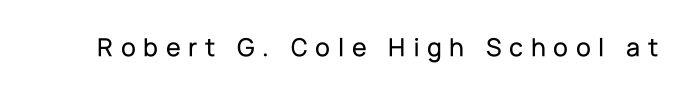
{"italic": "no", "underline": "no", "letter_spacing": "wide", "letter_spacing_em": 0.28, "glyph_px": 27}
